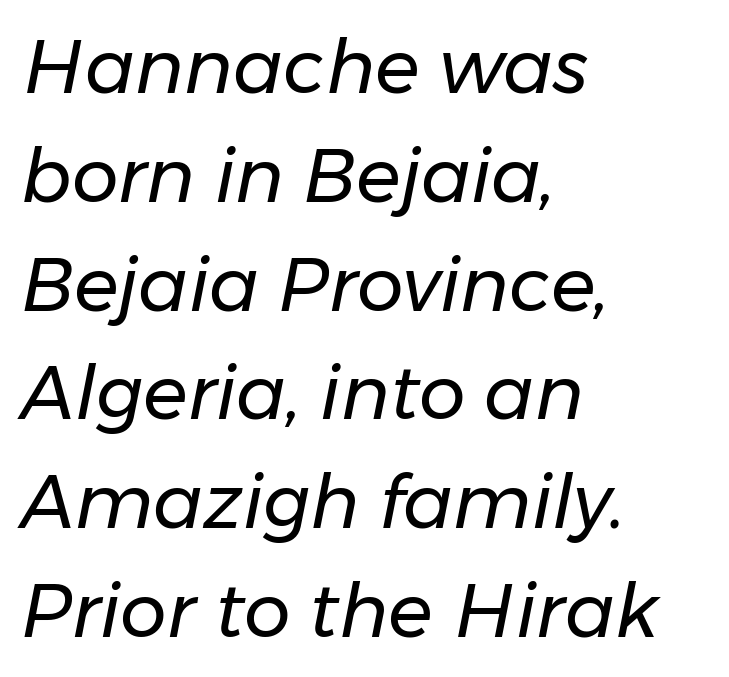
Q: Is the text bold? A: No.
Q: Is the text italic (slanted)? A: Yes, it leans right by about 11 degrees.
Q: Is the text underlined? A: No.
Q: How is the paragraph aligned? A: Left-aligned.
Q: Is the spacing between letters normal or unusually wide? A: Normal.
Q: Is the spacing between lines tight, normal or loose? A: Normal.
Q: Width (condensed, normal, or wide)? A: Normal.
Q: Stroke contrast? A: Low.
Q: x-height? A: Medium.
Q: Monospaced? A: No.
